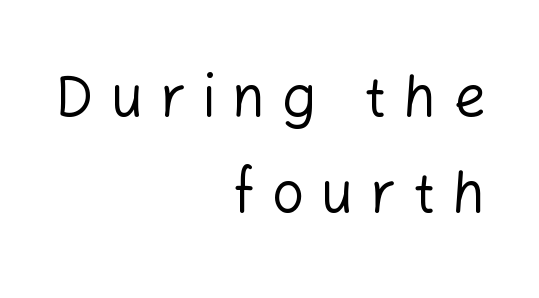
The image shows 57 px regular-weight sans-serif type, upright; set right-aligned, normal line spacing (1.68x), unusually wide letter spacing (+0.29 em), not underlined; low stroke contrast and a medium x-height.
